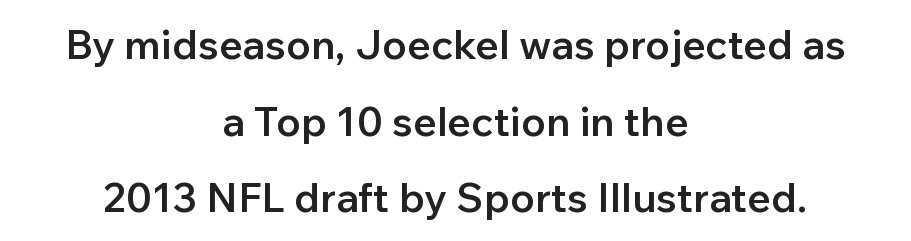
{"serif": "no", "italic": "no", "bold": "semi", "weight": "semibold", "width": "normal", "stroke_contrast": "low", "x_height": "medium", "monospaced": "no", "underline": "no", "align": "center", "line_spacing_ratio": 1.87, "letter_spacing": "normal", "letter_spacing_em": 0.0, "glyph_px": 41}
